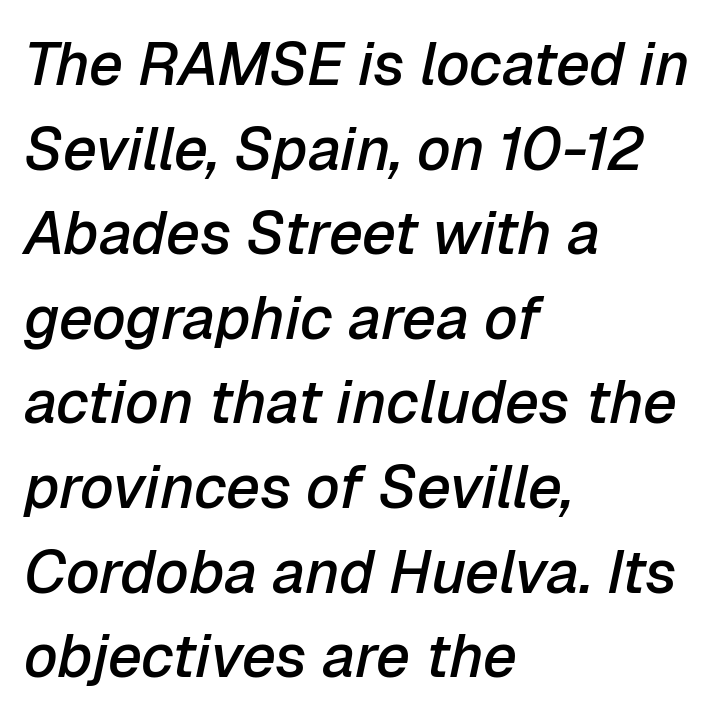
{"italic": "yes", "lean": "right", "slant_degrees": 12, "bold": "semi", "weight": "semibold", "width": "normal", "stroke_contrast": "low", "x_height": "medium", "monospaced": "no", "underline": "no", "align": "left", "line_spacing": "normal", "line_spacing_ratio": 1.41, "letter_spacing": "normal", "letter_spacing_em": 0.0, "glyph_px": 60}
